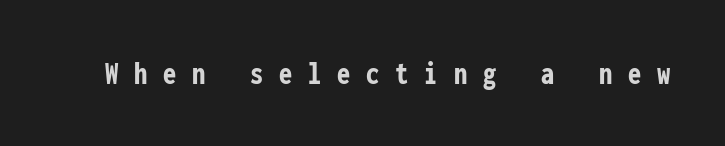
The image shows 33 px semibold, condensed sans-serif type, upright, monospaced; set unusually wide letter spacing (+0.48 em), not underlined; low stroke contrast and a medium x-height.
